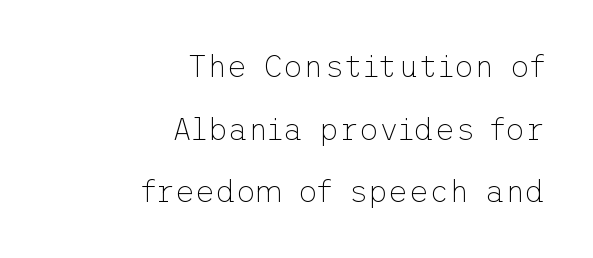
Leftover space on each line is placed entirely before the opening word. The horizontal fit of the characters is conventional and even. The words here are not underlined. Unlike a traditional serif, this face leaves its strokes unadorned. The letterforms sit at book weight or below. Tall strokes in this sample are plumb rather than angled.
